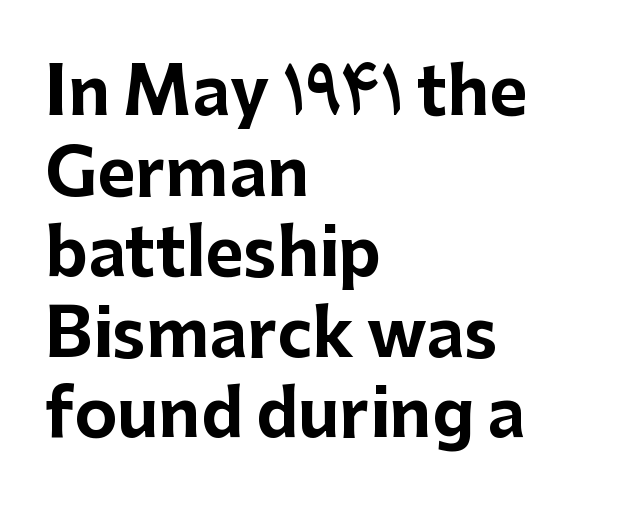
Posture: straight, roman, zero tilt. Clear beneath every line of the passage. Serifs: no, the terminals of the letterforms are clean. The gaps between neighbouring characters are ordinary and unremarkable. Do the characters align in a grid? No, the font is proportional.
